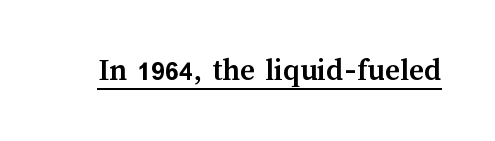
Q: Is the text bold? A: Yes.
Q: Is the text italic (slanted)? A: No, it is upright.
Q: Is the text underlined? A: Yes.
Q: Is the spacing between letters normal or unusually wide? A: Normal.
Q: Width (condensed, normal, or wide)? A: Normal.
Q: Stroke contrast? A: Medium.
Q: x-height? A: Medium.
Q: Monospaced? A: No.
